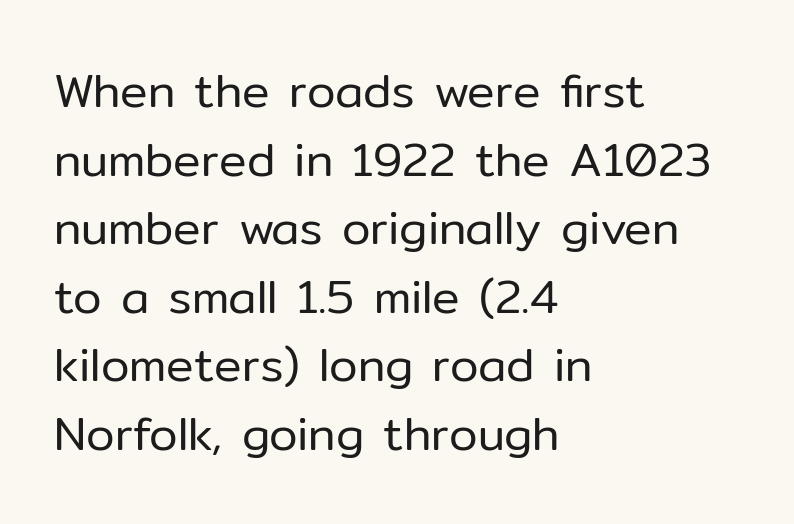
These lines keep a tight, regular rhythm from letter to letter. No word sits above an underline. The font sits on the lighter half of the weight spectrum, regular included. The rows are spaced the way most documents space them. The paragraph shown leans on its left margin.
